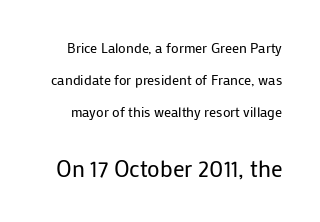
The image shows 23 px text type, upright; set loose line spacing (2.27x), normal letter spacing, not underlined; the second (bottom) block is 1.64x larger.
